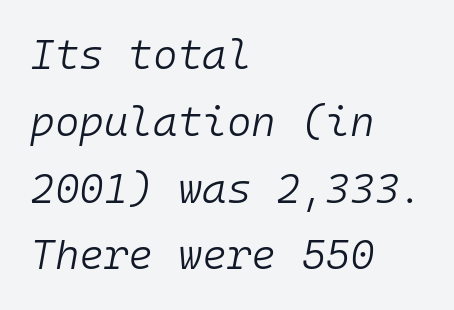
Q: Is the text bold? A: No.
Q: Is the text italic (slanted)? A: Yes, it leans right by about 10 degrees.
Q: Is the text underlined? A: No.
Q: How is the paragraph aligned? A: Left-aligned.
Q: Is the spacing between letters normal or unusually wide? A: Normal.
Q: Is the spacing between lines tight, normal or loose? A: Normal.
Q: Width (condensed, normal, or wide)? A: Normal.
Q: Stroke contrast? A: Low.
Q: x-height? A: Medium.
Q: Monospaced? A: Yes.
